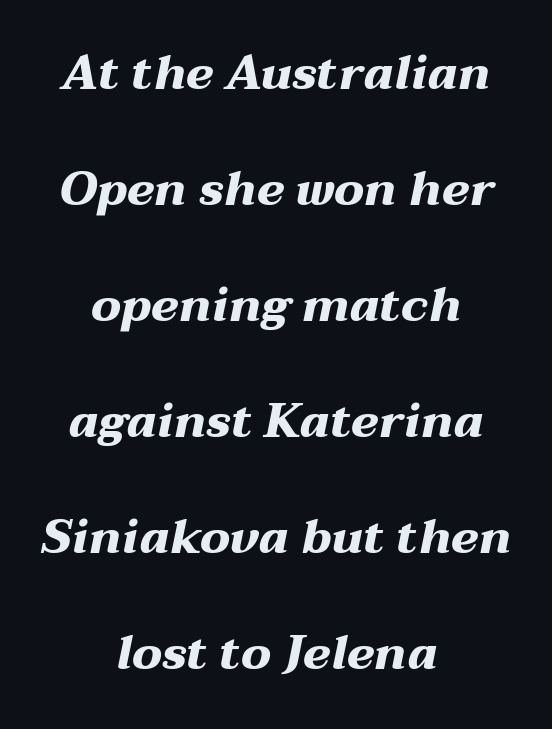
Q: Is the text bold? A: Yes.
Q: Is the text italic (slanted)? A: Yes, it leans right by about 12 degrees.
Q: Is the text underlined? A: No.
Q: How is the paragraph aligned? A: Centered.
Q: Is the spacing between letters normal or unusually wide? A: Normal.
Q: Is the spacing between lines tight, normal or loose? A: Loose.
Q: Width (condensed, normal, or wide)? A: Wide.
Q: Stroke contrast? A: Medium.
Q: x-height? A: Medium.
Q: Monospaced? A: No.
